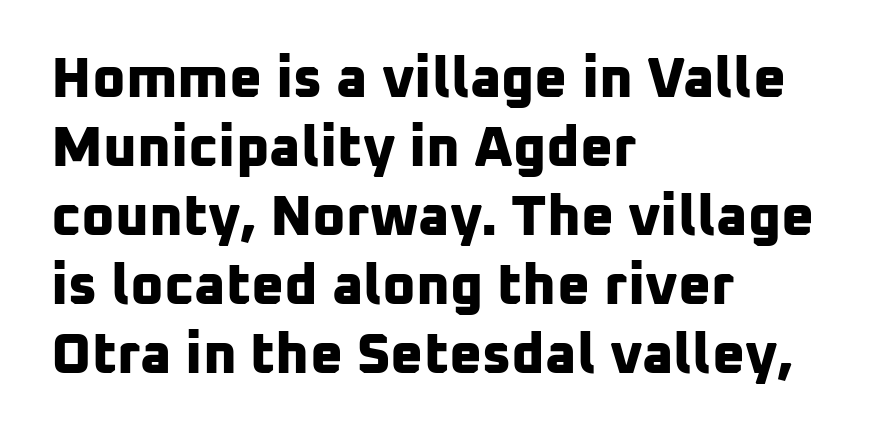
Q: Is the text bold? A: Yes.
Q: Is the typeface a serif or a sans-serif typeface? A: Sans-serif.
Q: Is the text underlined? A: No.
Q: How is the paragraph aligned? A: Left-aligned.
Q: Is the spacing between letters normal or unusually wide? A: Normal.
Q: Width (condensed, normal, or wide)? A: Normal.
Q: Stroke contrast? A: Low.
Q: x-height? A: Medium.
Q: Monospaced? A: No.
